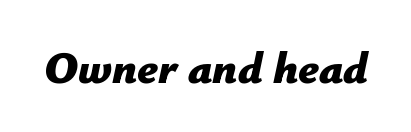
Summary of weight: heavy, a full bold. Nobody touched the tracking dial on this one. Bare-footed words on every line. There's an unmistakable incline to the writing here. Think of a printed novel: that variable character pitch is what you see here.
